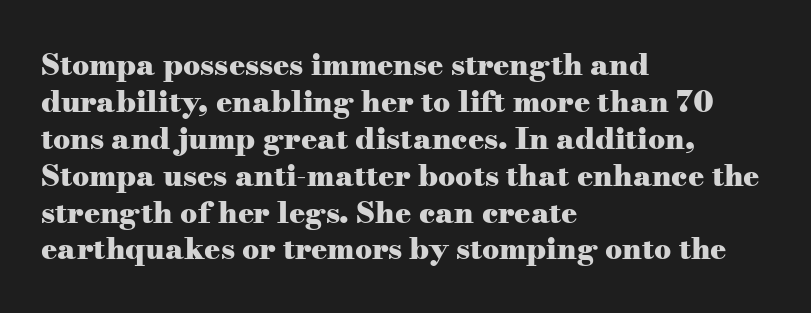
I'd call this a serif setting — the letters wear small feet. The tracking reads as untouched default to a designer's eye. The type sits square on the baseline with zero lean. Do the characters align in a grid? No, the font is proportional. This sample is left-justified, so line endings fall wherever the words run out. Quick note: underline off.
